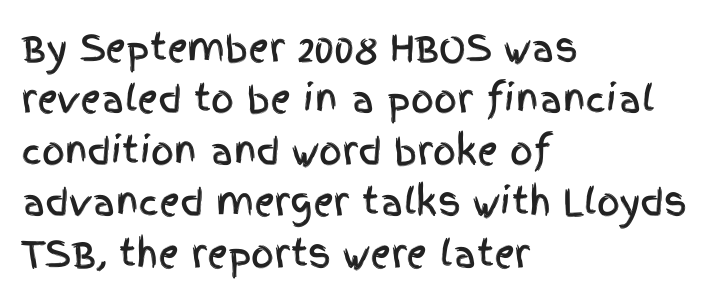
{"serif": "no", "italic": "no", "width": "condensed", "x_height": "large", "monospaced": "no", "underline": "no", "align": "left", "line_spacing": "normal", "line_spacing_ratio": 1.43, "letter_spacing": "normal", "letter_spacing_em": 0.0, "glyph_px": 36}
